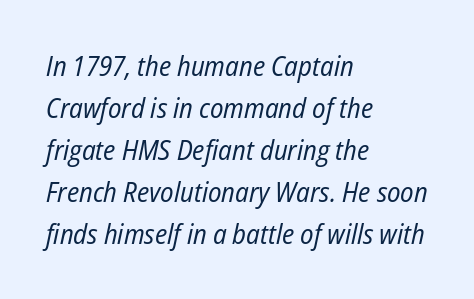
Q: Is the text bold? A: No.
Q: Is the text italic (slanted)? A: Yes, it leans right by about 12 degrees.
Q: Is the text underlined? A: No.
Q: How is the paragraph aligned? A: Left-aligned.
Q: Is the spacing between letters normal or unusually wide? A: Normal.
Q: Is the spacing between lines tight, normal or loose? A: Normal.
Q: Width (condensed, normal, or wide)? A: Condensed.
Q: Stroke contrast? A: Low.
Q: x-height? A: Medium.
Q: Monospaced? A: No.
